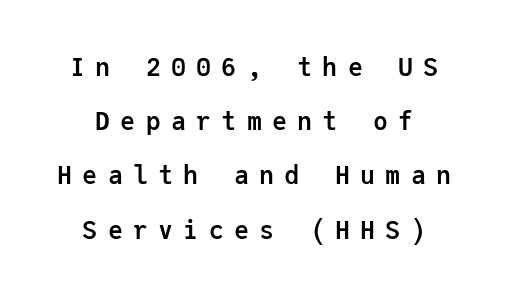
Q: Is the text bold? A: Yes.
Q: Is the text italic (slanted)? A: No, it is upright.
Q: Is the text underlined? A: No.
Q: How is the paragraph aligned? A: Centered.
Q: Is the spacing between letters normal or unusually wide? A: Unusually wide.
Q: Is the spacing between lines tight, normal or loose? A: Loose.
